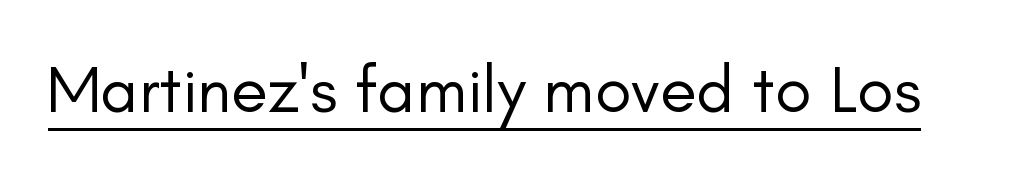
{"serif": "no", "italic": "no", "bold": "no", "weight": "regular", "width": "normal", "stroke_contrast": "low", "x_height": "small", "monospaced": "no", "underline": "yes", "letter_spacing": "normal", "letter_spacing_em": 0.0, "glyph_px": 67}
